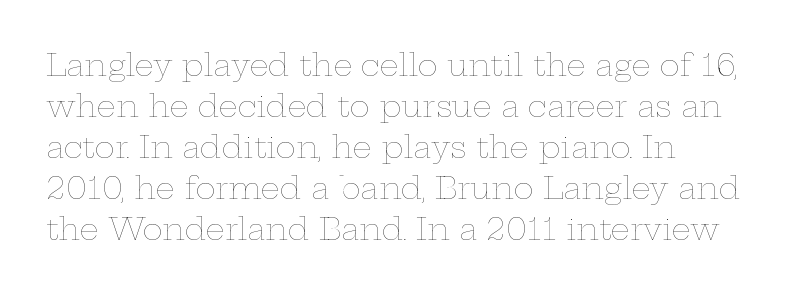
The image shows 30 px thin, wide type, upright; set left-aligned, normal line spacing (1.37x), normal letter spacing, not underlined; low stroke contrast and a medium x-height.
